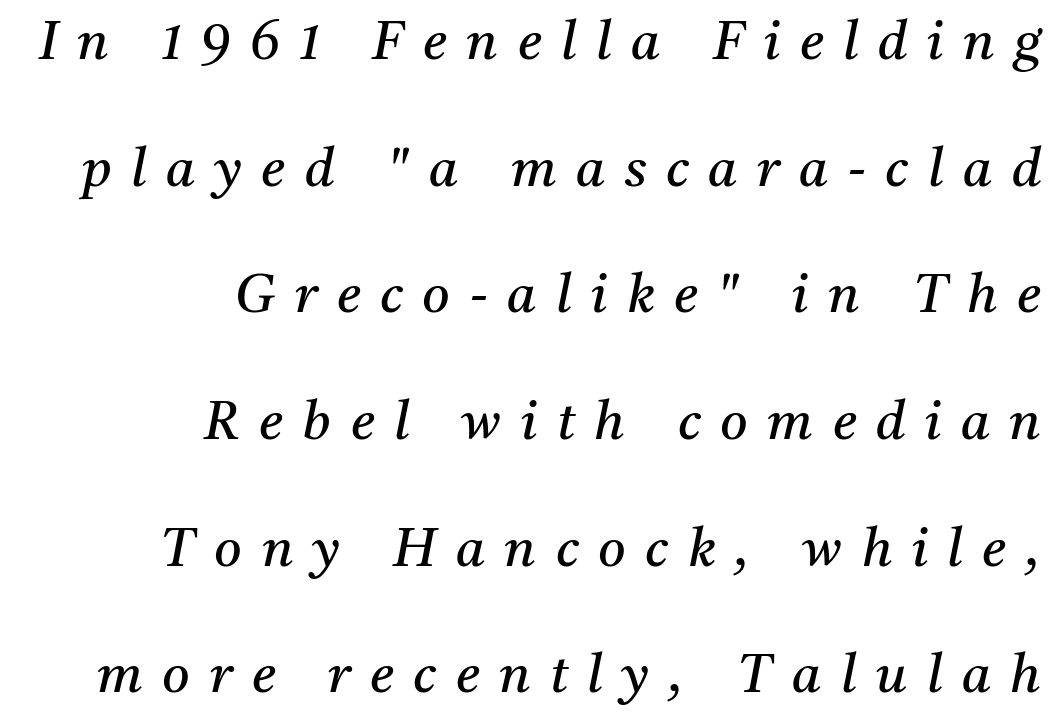
{"serif": "yes", "italic": "yes", "lean": "right", "slant_degrees": 11, "bold": "no", "weight": "regular", "width": "normal", "stroke_contrast": "medium", "x_height": "medium", "monospaced": "no", "underline": "no", "align": "right", "line_spacing": "loose", "line_spacing_ratio": 2.39, "letter_spacing": "wide", "letter_spacing_em": 0.37, "glyph_px": 53}
